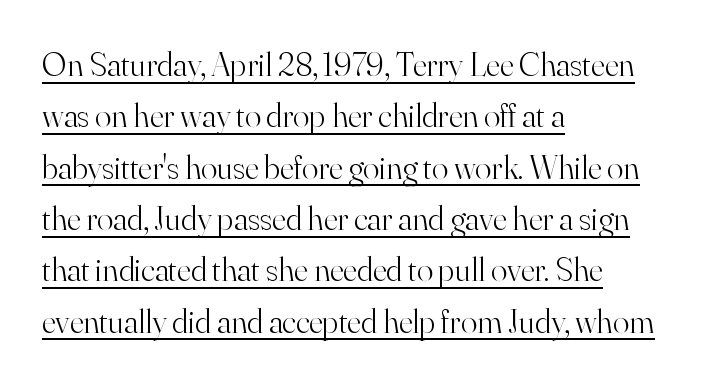
{"serif": "yes", "italic": "no", "bold": "no", "weight": "light", "width": "normal", "stroke_contrast": "high", "x_height": "small", "monospaced": "no", "underline": "yes", "align": "left", "line_spacing": "normal", "line_spacing_ratio": 1.51, "letter_spacing": "normal", "letter_spacing_em": 0.0, "glyph_px": 34}
